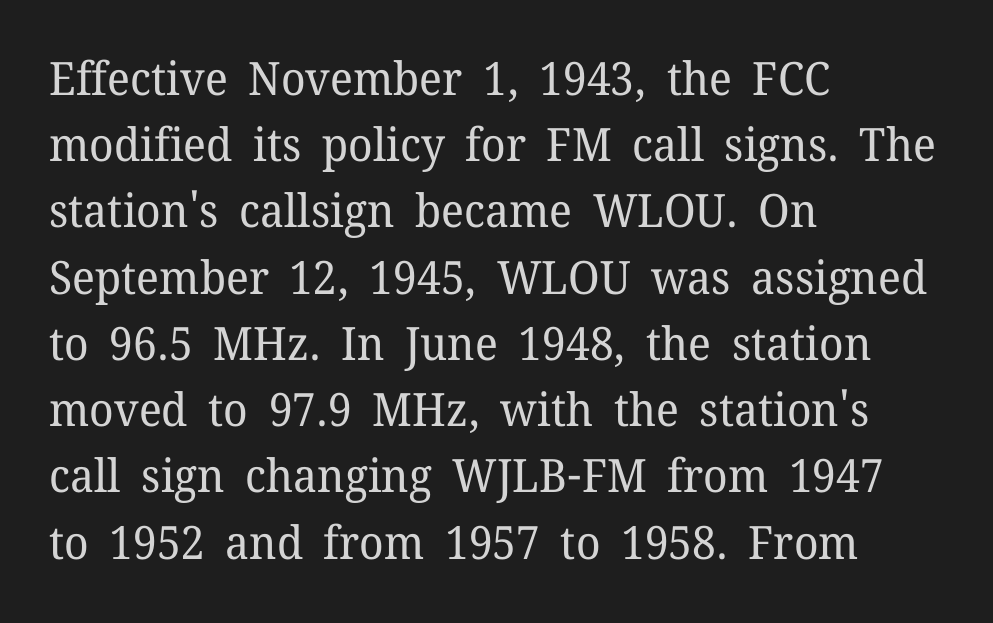
Q: Is the text bold? A: No.
Q: Is the text italic (slanted)? A: No, it is upright.
Q: Is the typeface a serif or a sans-serif typeface? A: Serif.
Q: Is the text underlined? A: No.
Q: How is the paragraph aligned? A: Left-aligned.
Q: Is the spacing between letters normal or unusually wide? A: Normal.
Q: Is the spacing between lines tight, normal or loose? A: Normal.
Q: Width (condensed, normal, or wide)? A: Normal.
Q: Stroke contrast? A: Low.
Q: x-height? A: Medium.
Q: Monospaced? A: No.
